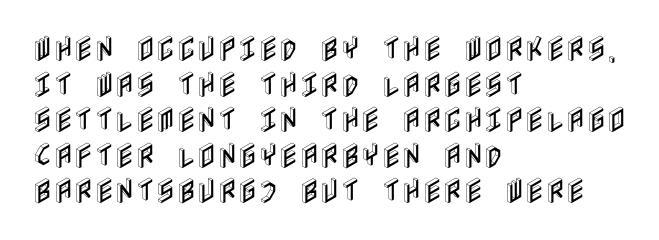
The image shows 28 px condensed type, upright; set left-aligned, normal line spacing (1.27x), normal letter spacing, not underlined; a large x-height.
